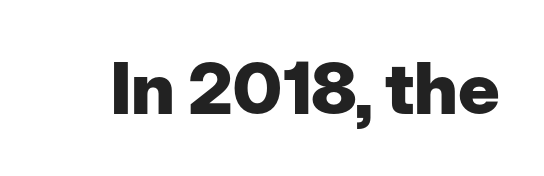
Q: Is the text bold? A: Yes.
Q: Is the text italic (slanted)? A: No, it is upright.
Q: Is the typeface a serif or a sans-serif typeface? A: Sans-serif.
Q: Is the text underlined? A: No.
Q: Is the spacing between letters normal or unusually wide? A: Normal.
Q: Width (condensed, normal, or wide)? A: Normal.
Q: Stroke contrast? A: Low.
Q: x-height? A: Medium.
Q: Monospaced? A: No.
